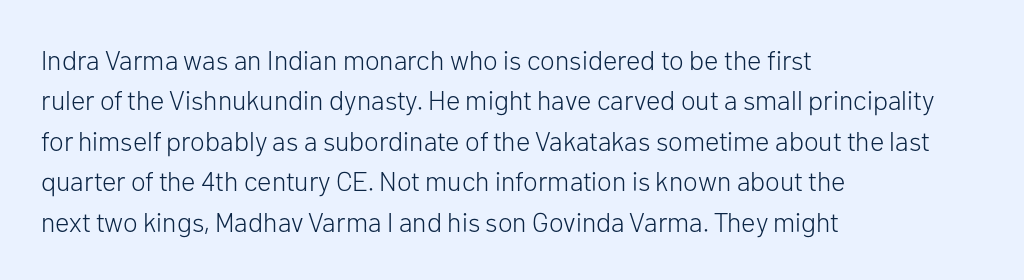
The passage shown stacks its lines at a standard gap. Students, note that the glyphs here touch the page at normal intervals. This reads as an unemphasized weight, regular at the heaviest. Typeset ragged right — the left edge is the straight one. No italicization has been applied; the sample stays upright.
